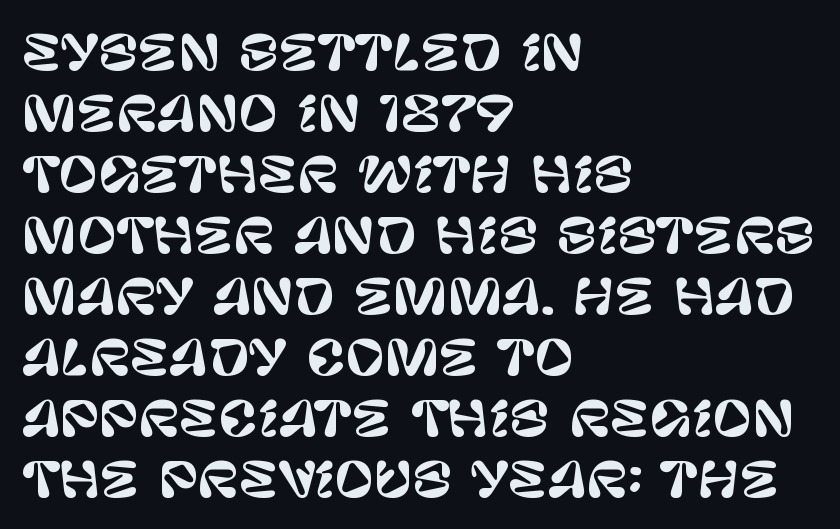
The rendering uses natural spacing where letterforms have individual widths. Letterform terminals end flat and unadorned throughout the passage. Reading down the block, your eye returns to a fixed left position each line. The face used here is rendered with its standard letterfit. Underline: absent.
